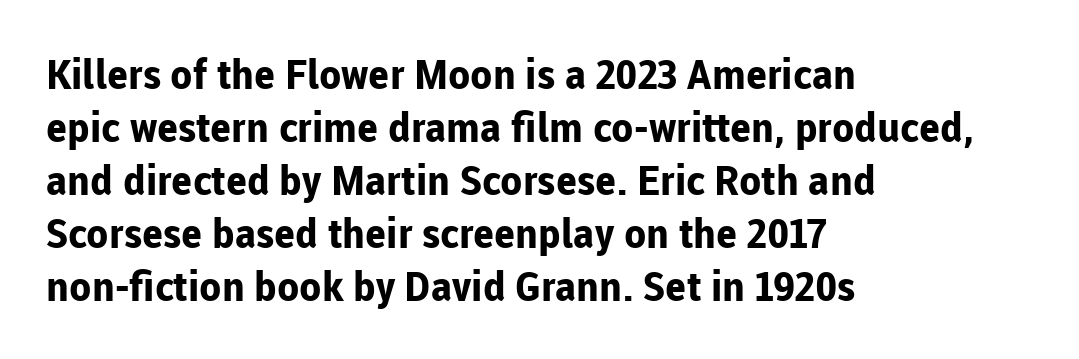
The image shows 41 px bold sans-serif type, upright; set left-aligned, normal line spacing (1.29x), normal letter spacing, not underlined; low stroke contrast and a medium x-height.
